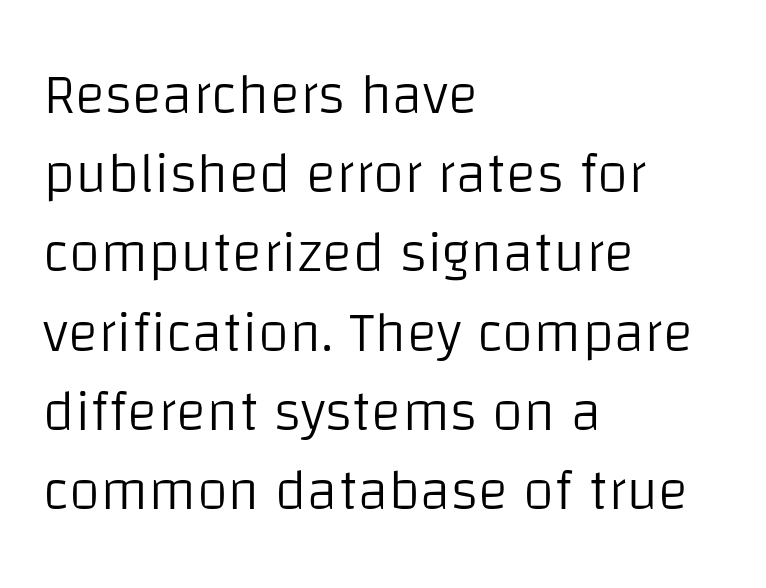
The passage shown stacks its lines at a standard gap. The passage shown is not bold in any degree. This rendering uses left alignment, leaving the right contour irregular. A roman cut, with each character standing at attention. Clear beneath every line of the passage.
